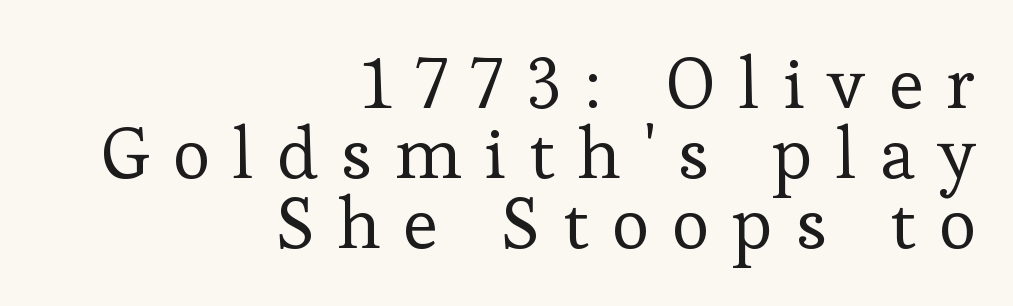
{"serif": "yes", "italic": "no", "bold": "no", "weight": "regular", "width": "normal", "stroke_contrast": "low", "x_height": "medium", "monospaced": "no", "underline": "no", "align": "right", "line_spacing": "tight", "line_spacing_ratio": 0.97, "letter_spacing": "wide", "letter_spacing_em": 0.32, "glyph_px": 72}
